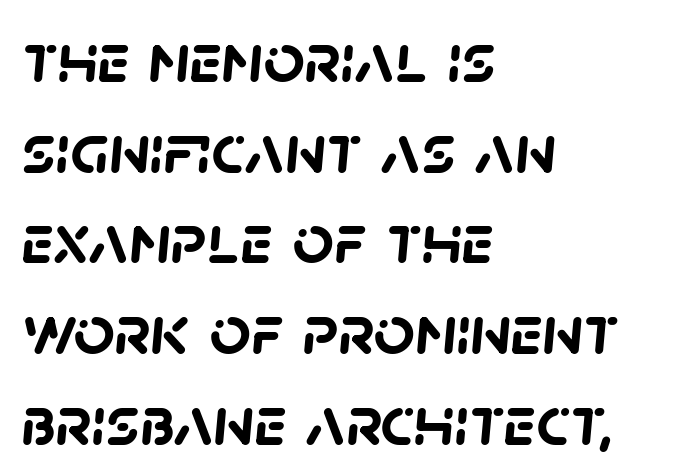
The image shows 72 px semibold sans-serif type; set left-aligned, normal line spacing (1.26x), normal letter spacing, not underlined; low stroke contrast and a large x-height.
